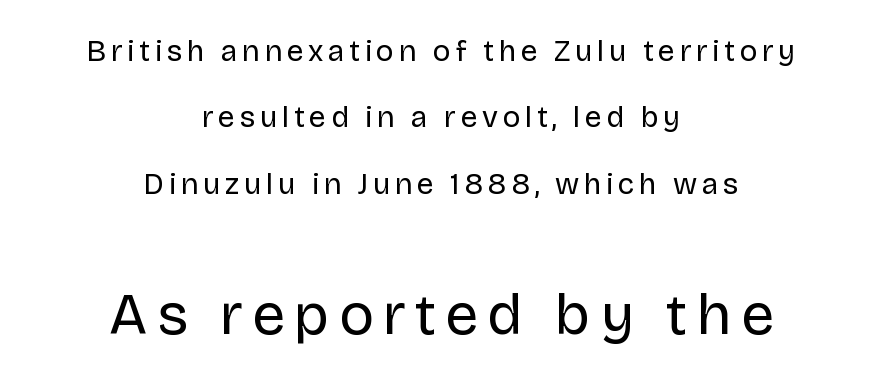
Look at the glyph heights: the lower group is clearly the bigger setting. Note the varied advance widths — an 'i' is clearly narrower than an 'm'. The designer dialed line spacing up above the default. Is this a sans? Yes — the strokes have no serifs. Beneath every word, the page is bare.
